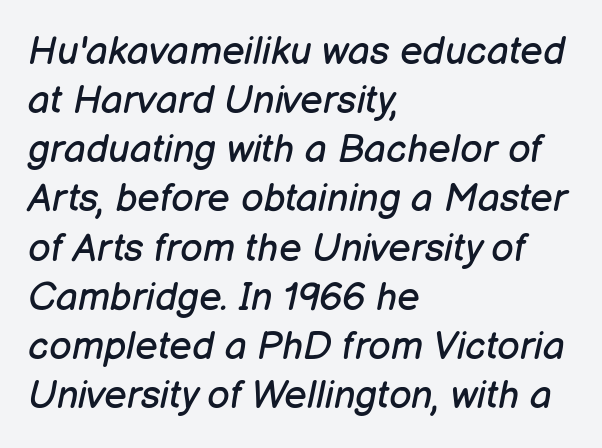
{"italic": "yes", "lean": "right", "slant_degrees": 12, "bold": "no", "weight": "regular", "width": "normal", "stroke_contrast": "low", "x_height": "medium", "monospaced": "no", "underline": "no", "align": "left", "line_spacing": "normal", "line_spacing_ratio": 1.26, "letter_spacing": "normal", "letter_spacing_em": 0.0, "glyph_px": 39}
